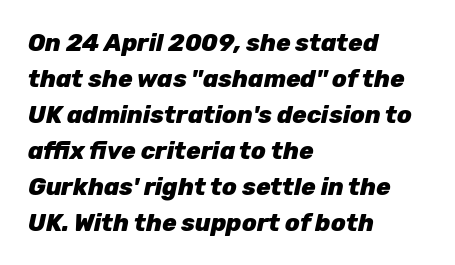
The image shows 24 px bold type, italic (leaning right); set left-aligned, normal line spacing (1.5x), normal letter spacing, not underlined.
